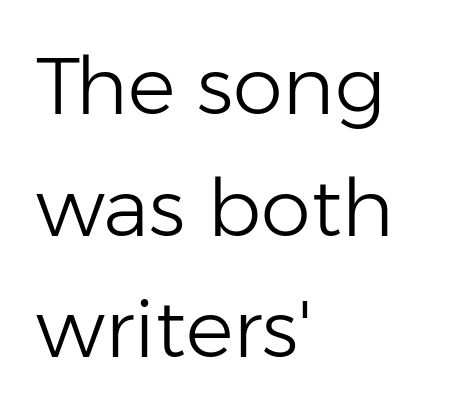
Each letter keeps its own natural width here, so spacing adapts to shape. The letters look calm and open, with moderate or lighter stems. In terms of leading, this rendering sits right in the middle. Grotesque or geometric, the face here clearly has no serifs.
